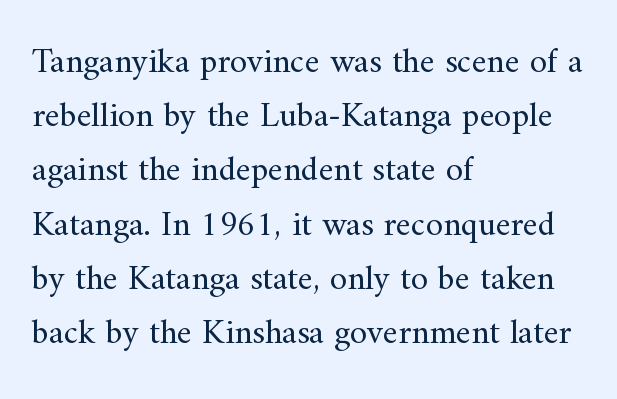
Q: Is the text bold? A: No.
Q: Is the text italic (slanted)? A: No, it is upright.
Q: Is the typeface a serif or a sans-serif typeface? A: Serif.
Q: Is the text underlined? A: No.
Q: How is the paragraph aligned? A: Left-aligned.
Q: Is the spacing between letters normal or unusually wide? A: Normal.
Q: Is the spacing between lines tight, normal or loose? A: Normal.
Q: Width (condensed, normal, or wide)? A: Normal.
Q: Stroke contrast? A: Medium.
Q: x-height? A: Small.
Q: Monospaced? A: No.
